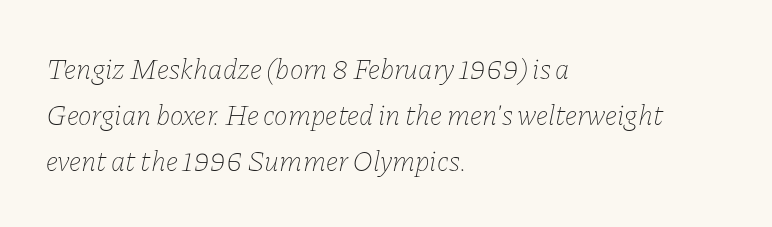
The image shows 29 px thin type, italic (leaning right); set left-aligned, normal line spacing (1.59x), normal letter spacing, not underlined; low stroke contrast and a medium x-height.
